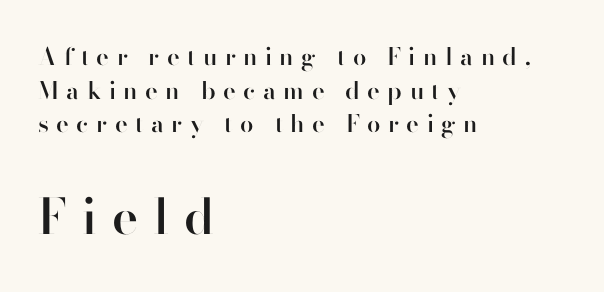
A typesetter would call this heavily tracked-out type. Is this a fixed-width face? No — the glyphs have proportional, varying widths. The strokes are fattened partway — semibold, not bold. This sample keeps an unexceptional amount of space between lines. Honestly, there is no underline to notice here at all.
